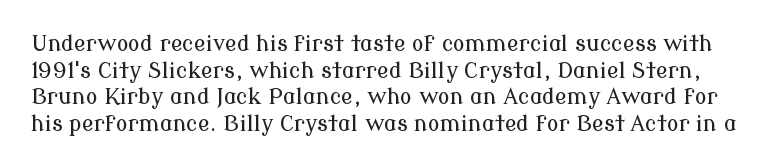
The lettering holds an erect, upright posture throughout. Inter-character spacing is left at the font's built-in metrics. Has an underline been added? It has not.
